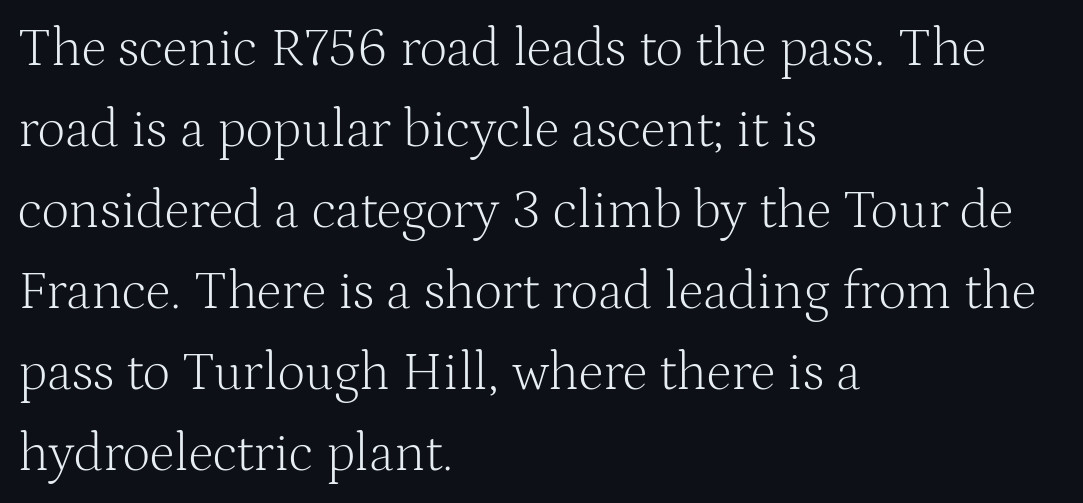
Q: Is the text bold? A: No.
Q: Is the text italic (slanted)? A: No, it is upright.
Q: Is the typeface a serif or a sans-serif typeface? A: Serif.
Q: Is the text underlined? A: No.
Q: How is the paragraph aligned? A: Left-aligned.
Q: Is the spacing between letters normal or unusually wide? A: Normal.
Q: Is the spacing between lines tight, normal or loose? A: Normal.
Q: Width (condensed, normal, or wide)? A: Normal.
Q: Stroke contrast? A: Medium.
Q: x-height? A: Medium.
Q: Monospaced? A: No.
